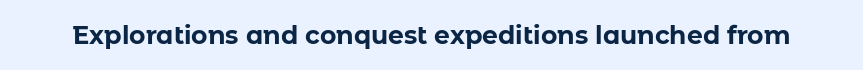
{"italic": "no", "bold": "yes", "underline": "no", "letter_spacing": "normal", "letter_spacing_em": 0.0, "glyph_px": 25}
